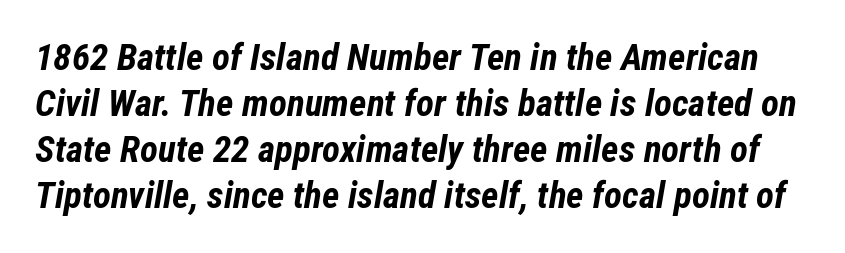
The image shows 37 px bold, condensed type, italic (leaning right); set line spacing 1.24x, normal letter spacing, not underlined; low stroke contrast and a medium x-height.
